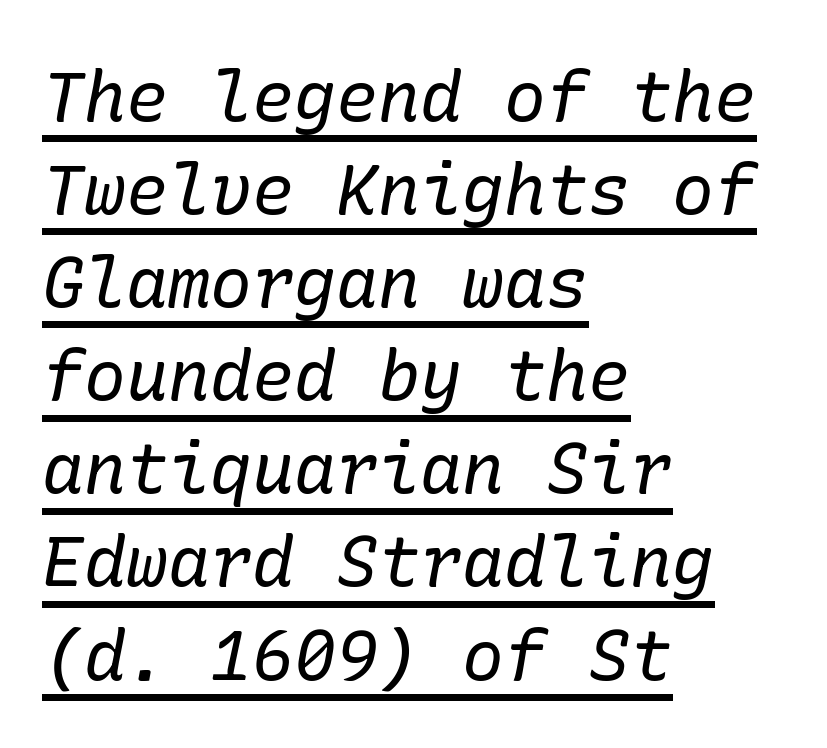
Is the type slanted? Yes — the strokes lean at a clear angle. Quick note: interline space is typical. Visually the block forms a straight wall on the left and a jagged coastline on the right.
